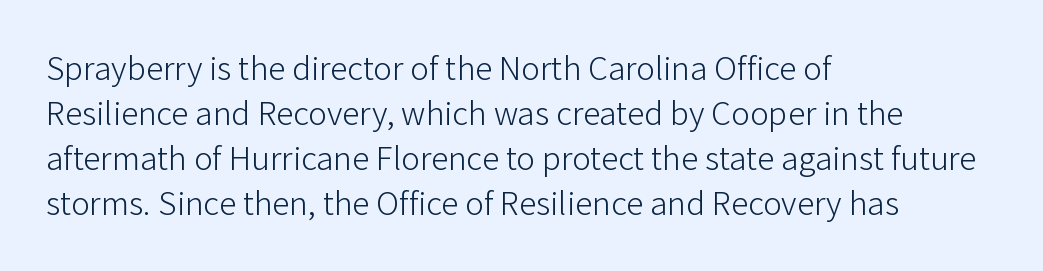
{"serif": "no", "italic": "no", "bold": "no", "weight": "light", "width": "normal", "stroke_contrast": "low", "x_height": "medium", "monospaced": "no", "underline": "no", "align": "left", "line_spacing": "normal", "line_spacing_ratio": 1.29, "letter_spacing": "normal", "letter_spacing_em": 0.0, "glyph_px": 35}
